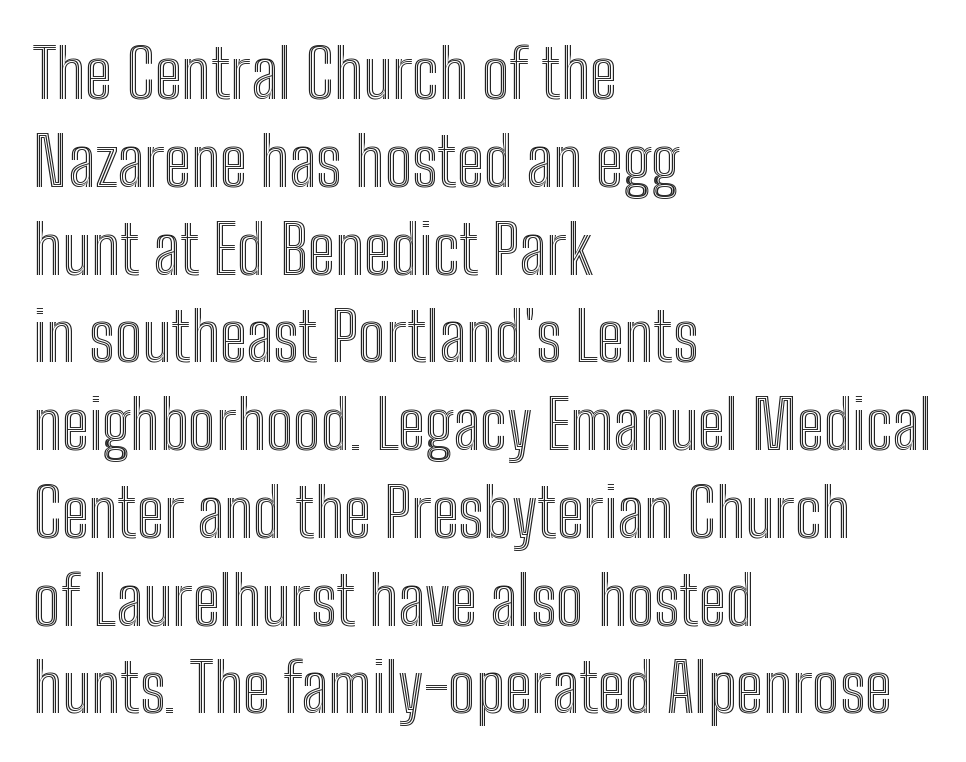
The gap between lines stays unmarked. No italicization has been applied; the sample stays upright. Note the varied advance widths — an 'i' is clearly narrower than an 'm'. The passage shown has conventional tracking throughout. A classic flush-left, rag-right setting is used for this passage. The block of text has a typical density, with ordinary space between rows.
